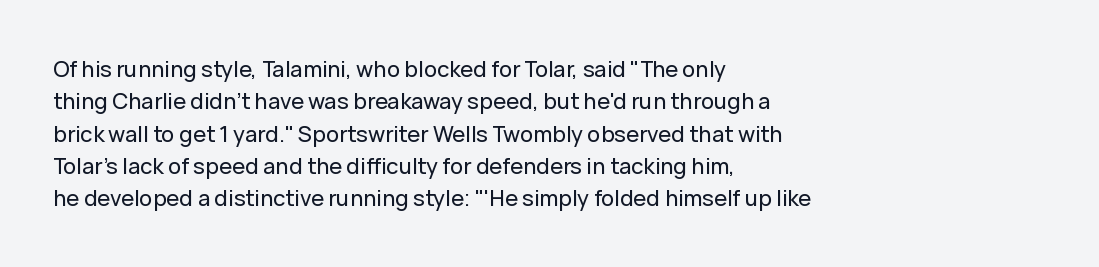
Bare-footed words on every line. The space between consecutive lines is moderate. Caption: standard tracking, unaltered. The lettering holds an erect, upright posture throughout. The text block is weighted toward the left margin, trailing off unevenly rightward.
